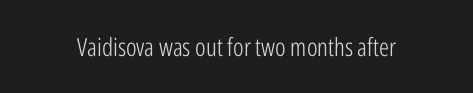
The rendering keeps characters at their native spacing. The font sits on the lighter half of the weight spectrum, regular included. Quick note: underline off. Is there any slant? The stems are plumb.
